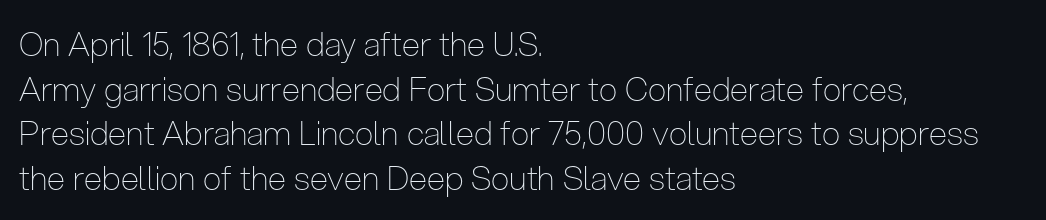
The image shows 33 px thin, condensed sans-serif type, upright; set left-aligned, normal line spacing (1.35x), normal letter spacing, not underlined; low stroke contrast and a medium x-height.
